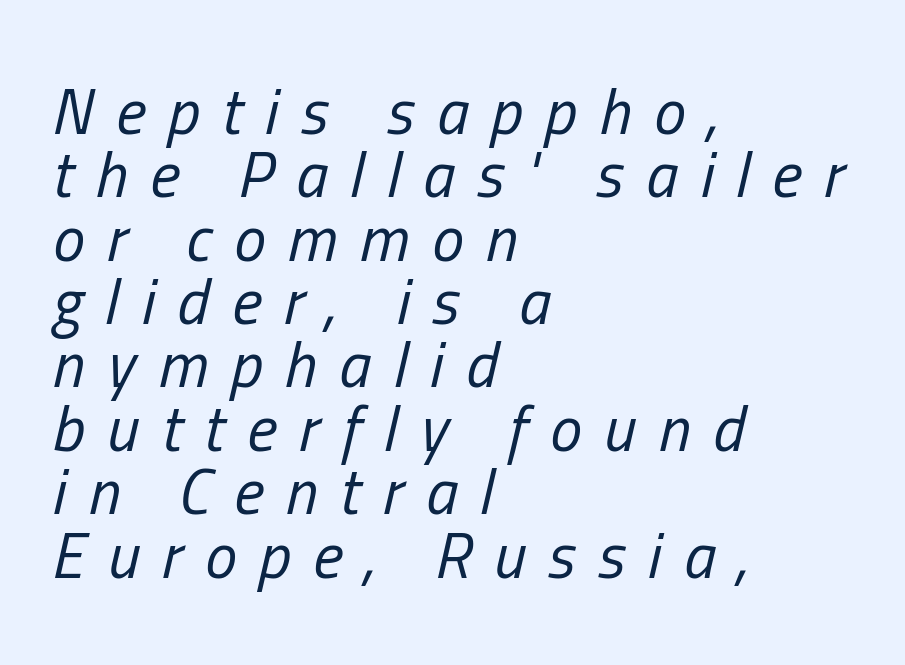
{"italic": "yes", "lean": "right", "slant_degrees": 13, "bold": "no", "weight": "regular", "width": "condensed", "stroke_contrast": "low", "x_height": "medium", "monospaced": "no", "underline": "no", "align": "left", "line_spacing": "tight", "line_spacing_ratio": 0.99, "letter_spacing": "wide", "letter_spacing_em": 0.35, "glyph_px": 64}
